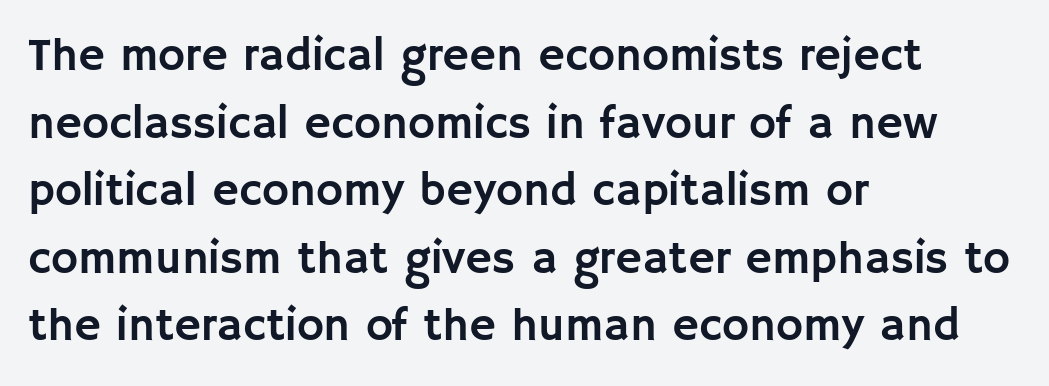
The image shows 46 px sans-serif type, upright; set left-aligned, normal line spacing (1.47x), normal letter spacing, not underlined; low stroke contrast and a large x-height.
